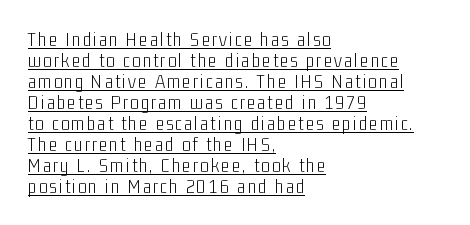
{"italic": "no", "bold": "no", "underline": "yes", "align": "left", "line_spacing": "tight", "line_spacing_ratio": 1.05, "glyph_px": 20}
